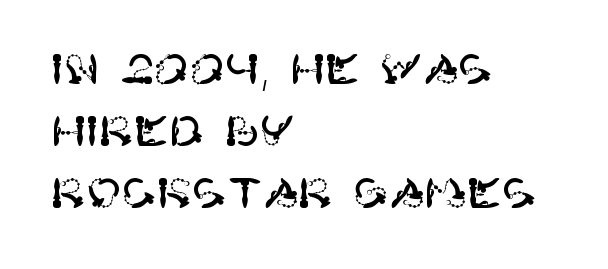
Q: Is the text italic (slanted)? A: No, it is upright.
Q: Is the typeface a serif or a sans-serif typeface? A: Sans-serif.
Q: Is the text underlined? A: No.
Q: How is the paragraph aligned? A: Left-aligned.
Q: Is the spacing between letters normal or unusually wide? A: Normal.
Q: Is the spacing between lines tight, normal or loose? A: Normal.
Q: Width (condensed, normal, or wide)? A: Normal.
Q: Stroke contrast? A: High.
Q: x-height? A: Large.
